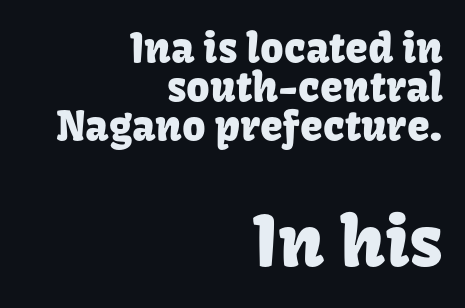
{"serif": "no", "italic": "no", "width": "normal", "stroke_contrast": "low", "x_height": "medium", "monospaced": "no", "underline": "no", "align": "right", "line_spacing": "tight", "line_spacing_ratio": 0.95, "letter_spacing": "normal", "letter_spacing_em": 0.0, "larger_block": "second", "size_ratio": 1.73, "glyph_px": 71}
